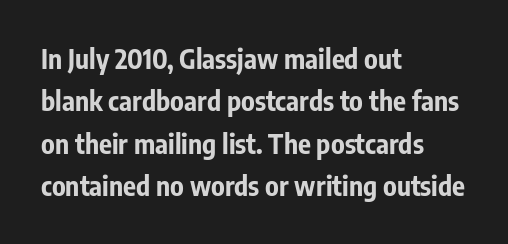
{"italic": "no", "bold": "yes", "underline": "no", "align": "left", "line_spacing": "normal", "line_spacing_ratio": 1.57, "letter_spacing": "normal", "letter_spacing_em": 0.0, "glyph_px": 27}
